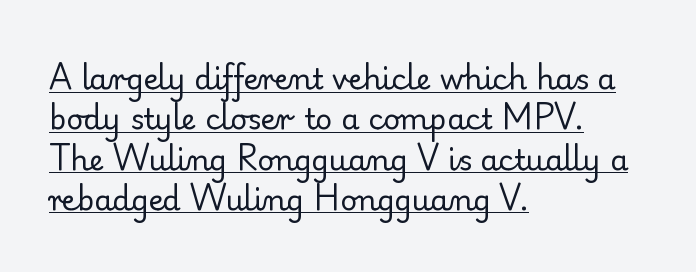
The image shows 29 px regular-weight serif type, upright; set left-aligned, normal line spacing (1.39x), normal letter spacing, underlined; low stroke contrast and a small x-height.
